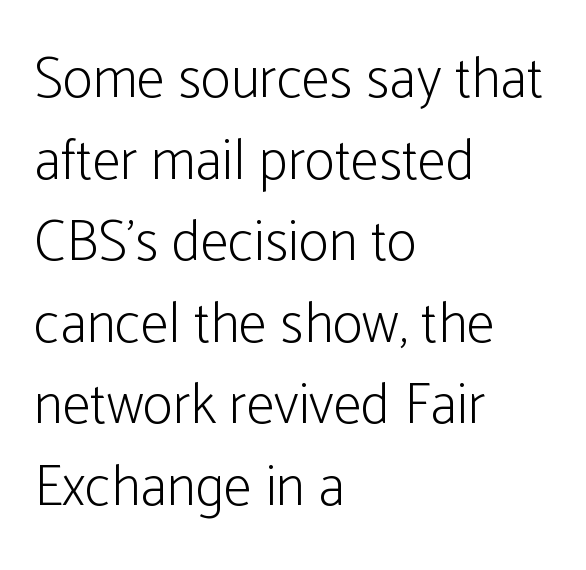
The passage shown is not bold in any degree. Looks like regular typesetting: each glyph gets only the width it needs. I'd call this a sans setting — the letters go barefoot. This sample is left-justified, so line endings fall wherever the words run out. Does extra space separate the letters? No, they use regular spacing.
